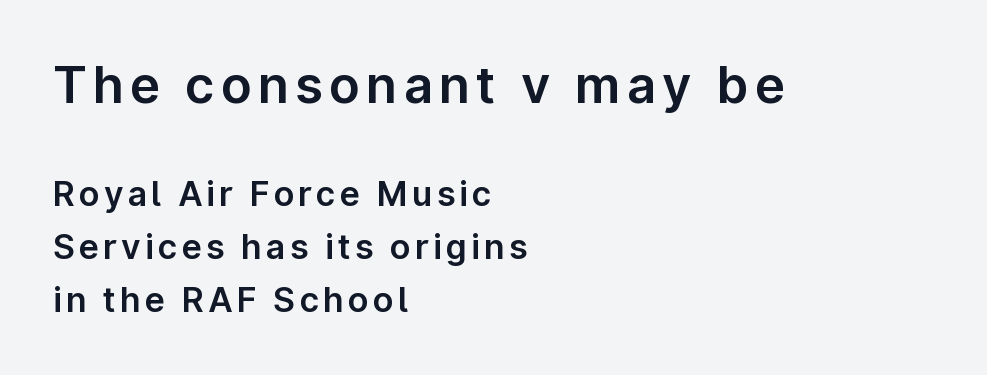
Q: Is the text italic (slanted)? A: No, it is upright.
Q: Is the typeface a serif or a sans-serif typeface? A: Sans-serif.
Q: Is the text underlined? A: No.
Q: How is the paragraph aligned? A: Left-aligned.
Q: Is the spacing between lines tight, normal or loose? A: Normal.
Q: Which block of text is set in a larger size, the first (top) or the second (bottom)? A: The first (top) one.
Q: Width (condensed, normal, or wide)? A: Normal.
Q: Stroke contrast? A: Low.
Q: x-height? A: Medium.
Q: Monospaced? A: No.
